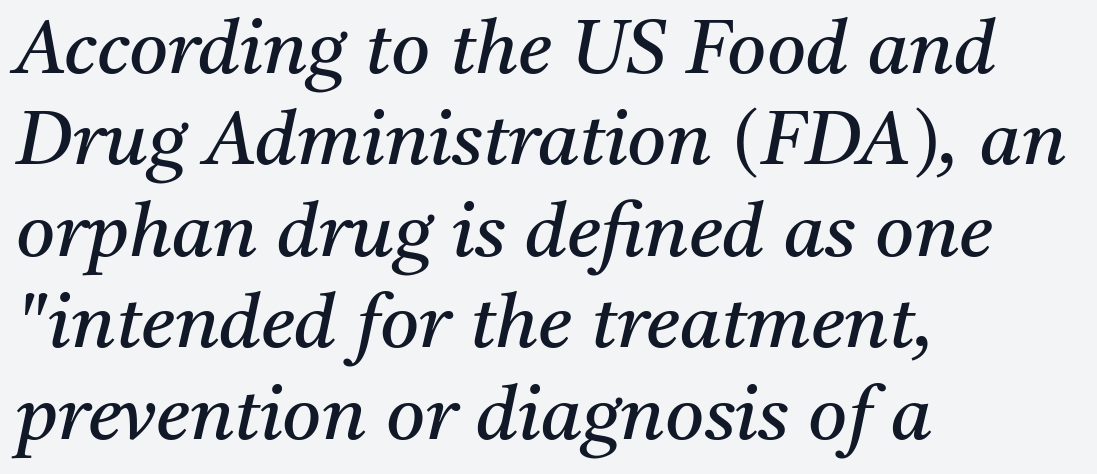
Spacing verdict: proportional, widths tailored to each character. Slant detected: the letters are inclined. Check under the words: just untouched page. No extra tracking has been applied to these lines.
